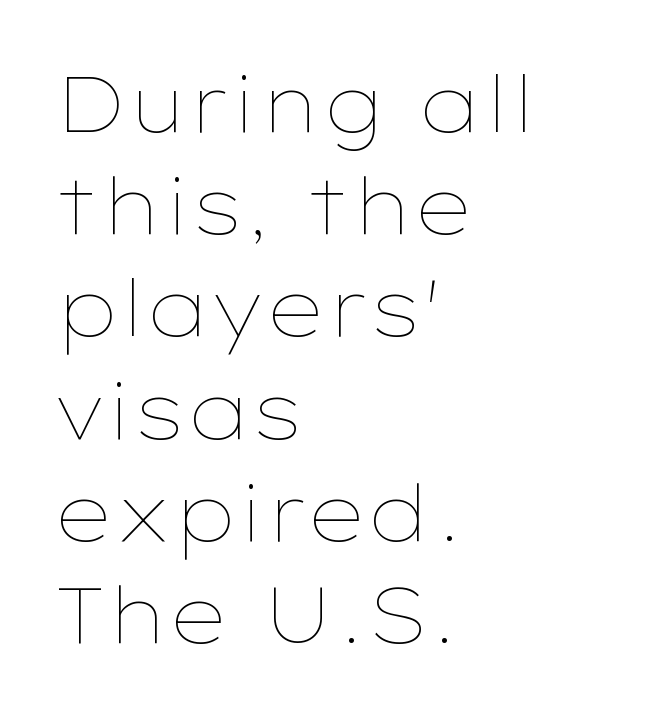
Q: Is the text bold? A: No.
Q: Is the text italic (slanted)? A: No, it is upright.
Q: Is the text underlined? A: No.
Q: How is the paragraph aligned? A: Left-aligned.
Q: Is the spacing between letters normal or unusually wide? A: Normal.
Q: Is the spacing between lines tight, normal or loose? A: Normal.
Q: Width (condensed, normal, or wide)? A: Wide.
Q: Stroke contrast? A: Low.
Q: x-height? A: Medium.
Q: Monospaced? A: No.
